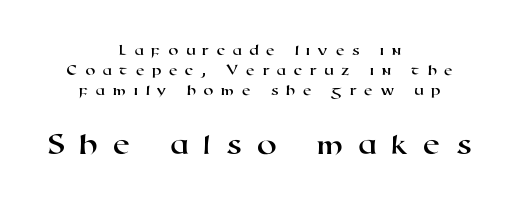
The image shows 32 px wide sans-serif type; set centered, line spacing 1.24x, unusually wide letter spacing (+0.45 em), not underlined; the second (bottom) block is 2.0x larger; high stroke contrast and a medium x-height.
